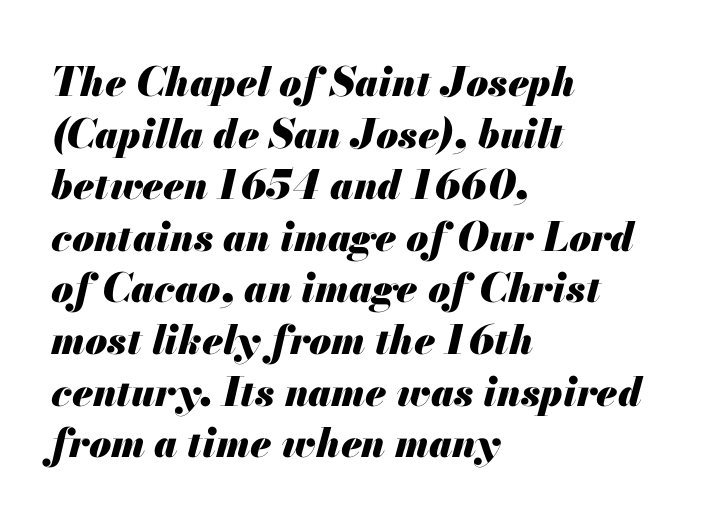
The image shows 40 px heavy type, italic (leaning right); set left-aligned, normal line spacing (1.29x), normal letter spacing, not underlined; medium stroke contrast and a small x-height.
